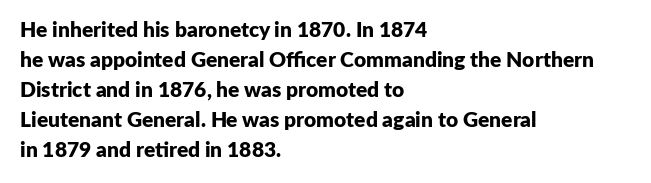
{"italic": "no", "bold": "yes", "underline": "no", "align": "left", "line_spacing": "normal", "line_spacing_ratio": 1.43, "letter_spacing": "normal", "letter_spacing_em": 0.0, "glyph_px": 21}
